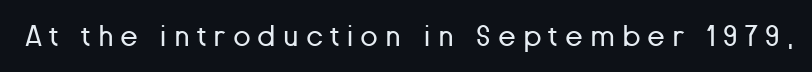
Q: Is the text bold? A: No.
Q: Is the text italic (slanted)? A: No, it is upright.
Q: Is the typeface a serif or a sans-serif typeface? A: Sans-serif.
Q: Is the text underlined? A: No.
Q: Is the spacing between letters normal or unusually wide? A: Unusually wide.
Q: Width (condensed, normal, or wide)? A: Normal.
Q: Stroke contrast? A: Low.
Q: x-height? A: Medium.
Q: Monospaced? A: No.
